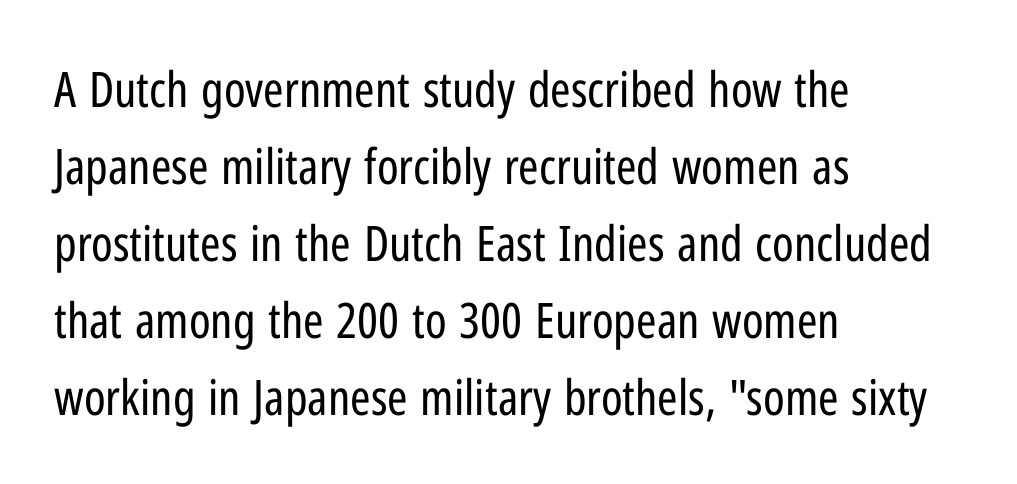
The image shows 49 px regular-weight, condensed sans-serif type, upright; set left-aligned, normal line spacing (1.57x), normal letter spacing, not underlined; low stroke contrast and a medium x-height.
